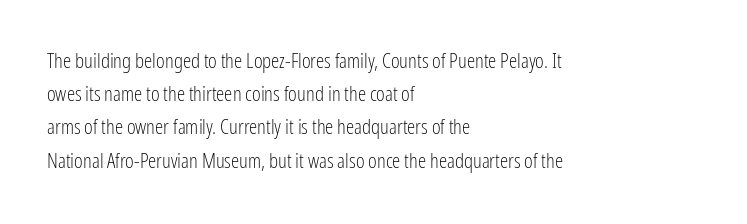
{"italic": "no", "bold": "no", "underline": "no", "align": "left", "line_spacing": "normal", "line_spacing_ratio": 1.58, "letter_spacing": "normal", "letter_spacing_em": 0.0, "glyph_px": 21}
